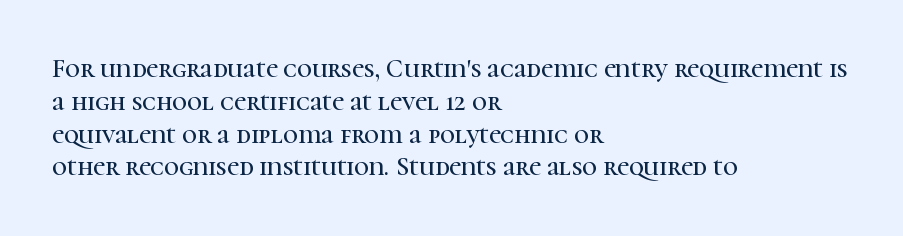
Each new line begins a customary step beneath the previous one. The passage shown is not underscored anywhere. Unlike italic type, these characters show no tilt at all. Casual observation: everything's shoved over to the left.
